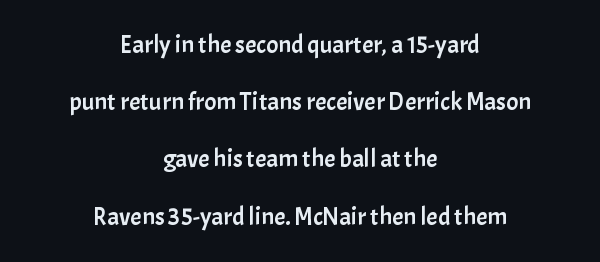
Q: Is the text italic (slanted)? A: No, it is upright.
Q: Is the text underlined? A: No.
Q: How is the paragraph aligned? A: Centered.
Q: Is the spacing between letters normal or unusually wide? A: Normal.
Q: Is the spacing between lines tight, normal or loose? A: Loose.
